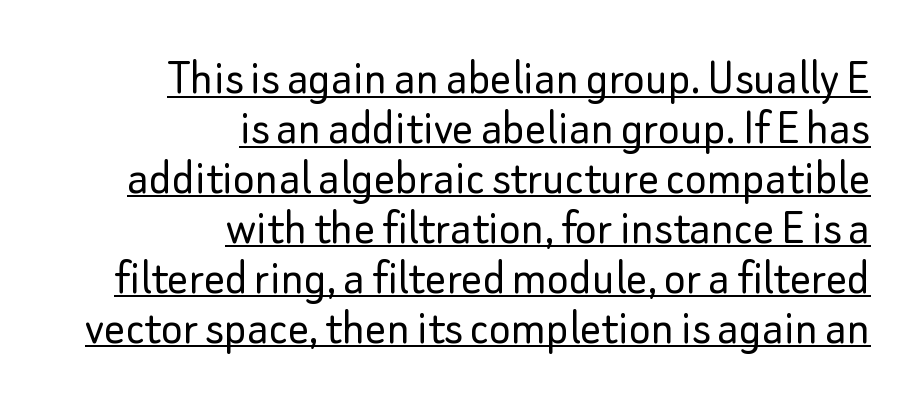
Q: Is the text bold? A: No.
Q: Is the text italic (slanted)? A: No, it is upright.
Q: Is the typeface a serif or a sans-serif typeface? A: Sans-serif.
Q: Is the text underlined? A: Yes.
Q: How is the paragraph aligned? A: Right-aligned.
Q: Is the spacing between letters normal or unusually wide? A: Normal.
Q: Is the spacing between lines tight, normal or loose? A: Tight.
Q: Width (condensed, normal, or wide)? A: Normal.
Q: Stroke contrast? A: Low.
Q: x-height? A: Small.
Q: Monospaced? A: No.
